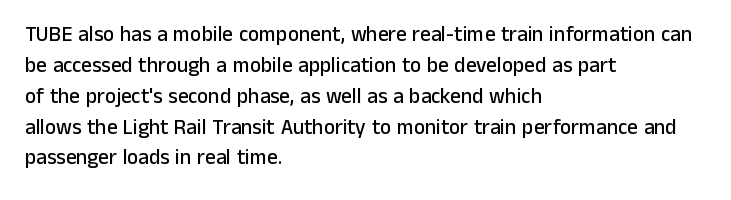
The image shows 21 px text type, upright; set left-aligned, normal line spacing (1.47x), normal letter spacing, not underlined.
